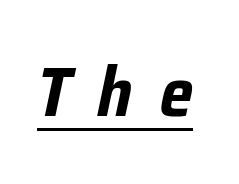
{"italic": "yes", "lean": "right", "slant_degrees": 12, "bold": "yes", "weight": "bold", "width": "condensed", "stroke_contrast": "low", "x_height": "medium", "monospaced": "no", "underline": "yes", "letter_spacing": "wide", "letter_spacing_em": 0.39, "glyph_px": 69}
